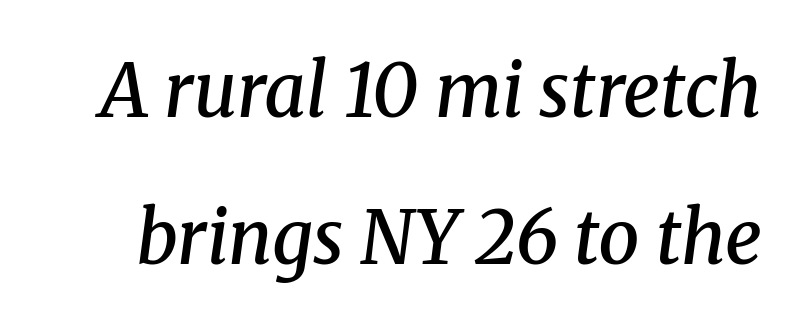
Anything drawn beneath the words? Only blank space. Weight: semibold (demi). The passage shown leans; its letterforms are oblique. The horizontal fit of the characters is conventional and even. Leading is clearly above the norm, producing a sparse column. The rendering uses natural spacing where letterforms have individual widths.
